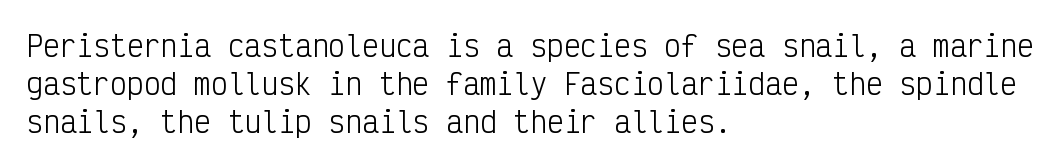
Q: Is the text bold? A: No.
Q: Is the text italic (slanted)? A: No, it is upright.
Q: Is the typeface a serif or a sans-serif typeface? A: Sans-serif.
Q: Is the text underlined? A: No.
Q: How is the paragraph aligned? A: Left-aligned.
Q: Is the spacing between letters normal or unusually wide? A: Normal.
Q: Is the spacing between lines tight, normal or loose? A: Normal.
Q: Width (condensed, normal, or wide)? A: Condensed.
Q: Stroke contrast? A: Low.
Q: x-height? A: Medium.
Q: Monospaced? A: Yes.
